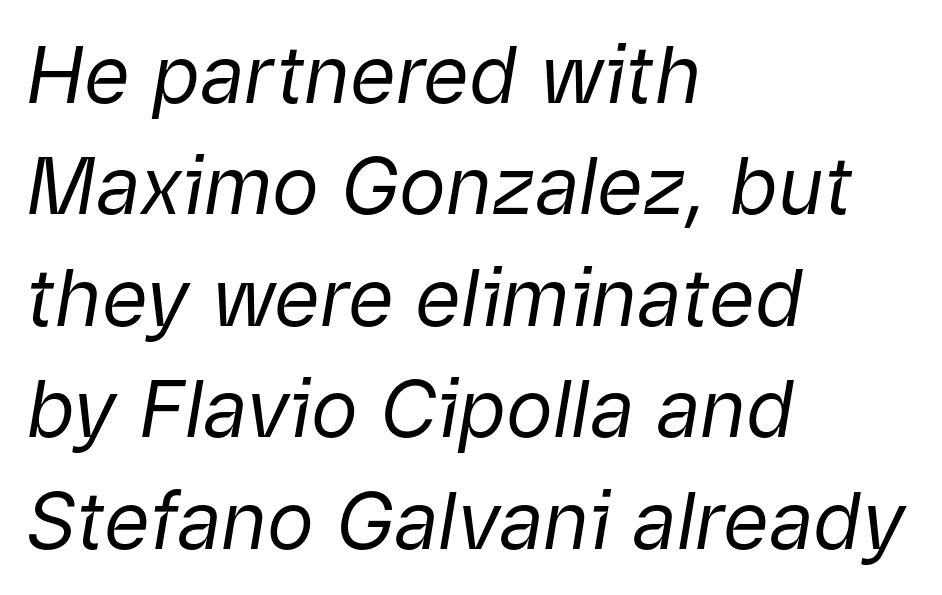
Q: Is the text bold? A: No.
Q: Is the text italic (slanted)? A: Yes, it leans right by about 9 degrees.
Q: Is the text underlined? A: No.
Q: How is the paragraph aligned? A: Left-aligned.
Q: Is the spacing between letters normal or unusually wide? A: Normal.
Q: Is the spacing between lines tight, normal or loose? A: Normal.
Q: Width (condensed, normal, or wide)? A: Normal.
Q: Stroke contrast? A: Low.
Q: x-height? A: Medium.
Q: Monospaced? A: No.
